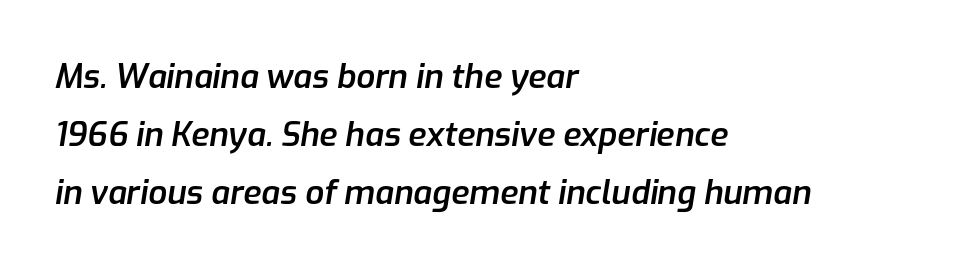
The image shows 33 px semibold type, italic (leaning right); set left-aligned, line spacing 1.76x, normal letter spacing, not underlined; low stroke contrast and a medium x-height.
